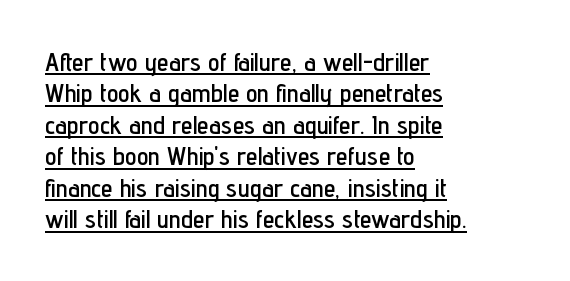
The image shows 26 px text type, upright; set left-aligned, line spacing 1.21x, normal letter spacing, underlined.
